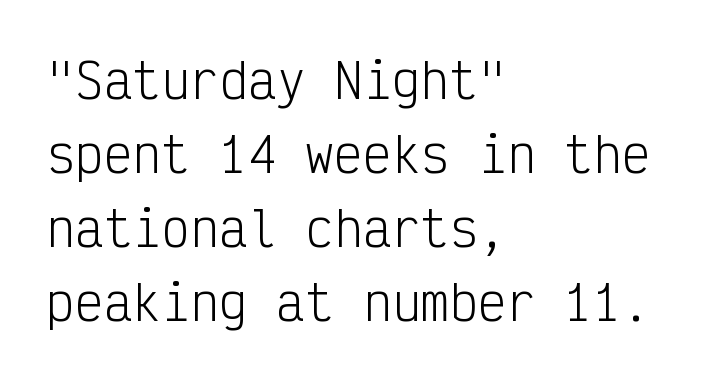
{"serif": "no", "italic": "no", "bold": "no", "weight": "light", "width": "condensed", "stroke_contrast": "low", "x_height": "medium", "monospaced": "yes", "underline": "no", "align": "left", "line_spacing": "normal", "line_spacing_ratio": 1.54, "letter_spacing": "normal", "letter_spacing_em": 0.0, "glyph_px": 48}
